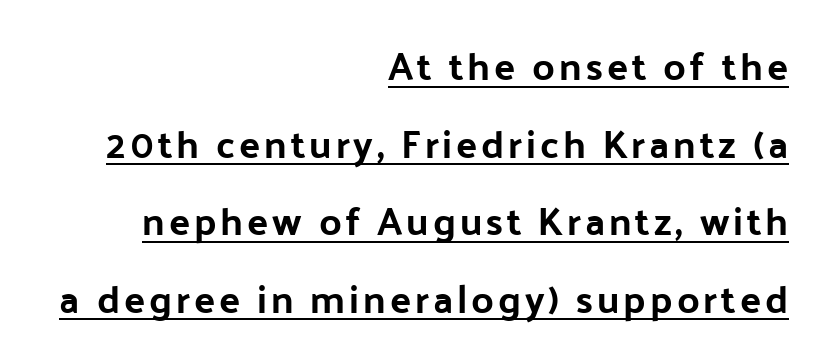
Horizontally, the lines are justified to the trailing edge only. To sum up the face: it is a sans, with no serifs. Ascenders rise straight up at ninety degrees. A rule runs beneath these lines of type.
